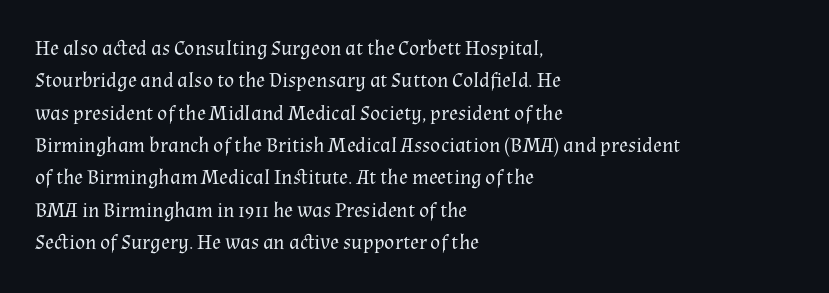
Q: Is the text bold? A: No.
Q: Is the text italic (slanted)? A: No, it is upright.
Q: Is the text underlined? A: No.
Q: How is the paragraph aligned? A: Left-aligned.
Q: Is the spacing between letters normal or unusually wide? A: Normal.
Q: Is the spacing between lines tight, normal or loose? A: Normal.
